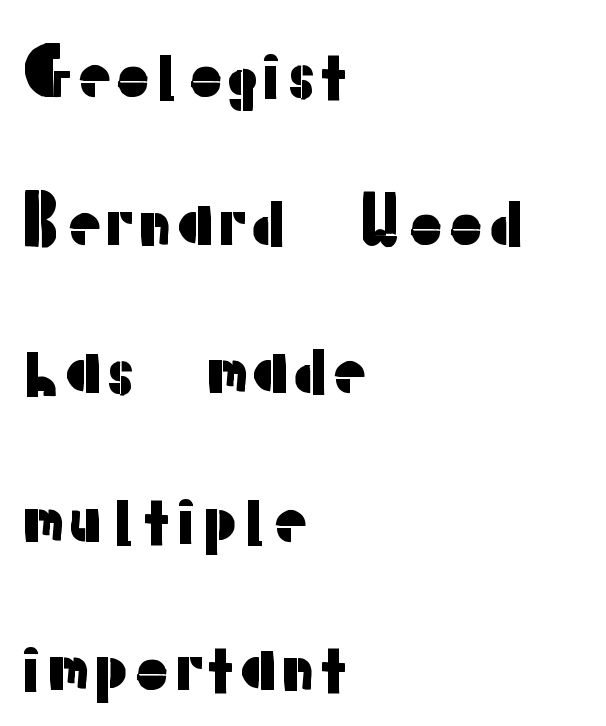
{"serif": "no", "italic": "no", "width": "normal", "stroke_contrast": "low", "x_height": "medium", "monospaced": "no", "underline": "no", "align": "left", "line_spacing": "loose", "line_spacing_ratio": 2.28, "letter_spacing": "normal", "letter_spacing_em": 0.0, "glyph_px": 65}
